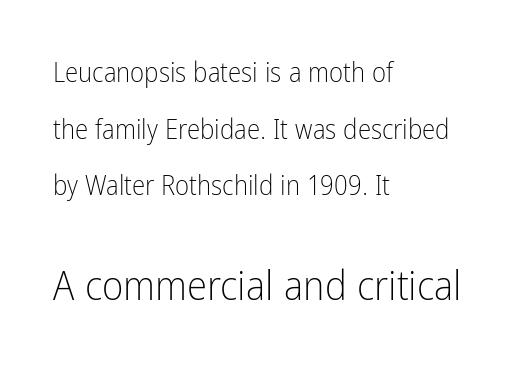
The image shows 41 px light, condensed sans-serif type, upright; set left-aligned, loose line spacing (2.1x), normal letter spacing, not underlined; the second (bottom) block is 1.52x larger; low stroke contrast and a medium x-height.
